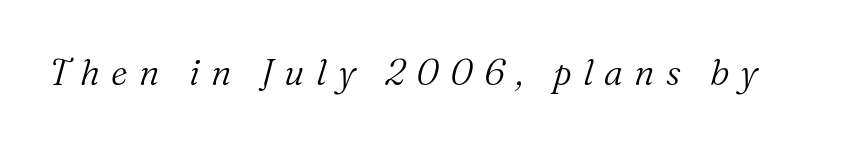
Q: Is the text bold? A: No.
Q: Is the text italic (slanted)? A: Yes, it leans right by about 16 degrees.
Q: Is the typeface a serif or a sans-serif typeface? A: Serif.
Q: Is the text underlined? A: No.
Q: Is the spacing between letters normal or unusually wide? A: Unusually wide.
Q: Width (condensed, normal, or wide)? A: Normal.
Q: Stroke contrast? A: Medium.
Q: x-height? A: Medium.
Q: Monospaced? A: No.
